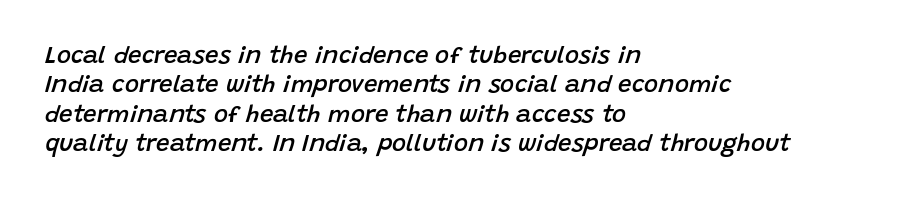
Q: Is the text bold? A: Semi-bold.
Q: Is the text italic (slanted)? A: Yes, it leans right by about 15 degrees.
Q: Is the text underlined? A: No.
Q: How is the paragraph aligned? A: Left-aligned.
Q: Is the spacing between letters normal or unusually wide? A: Normal.
